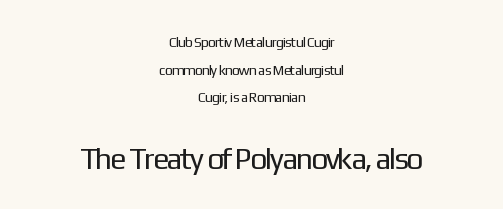
{"serif": "no", "italic": "no", "bold": "no", "weight": "regular", "width": "normal", "stroke_contrast": "low", "x_height": "medium", "monospaced": "no", "underline": "no", "align": "center", "line_spacing": "loose", "line_spacing_ratio": 1.97, "letter_spacing": "normal", "letter_spacing_em": 0.0, "larger_block": "second", "size_ratio": 2.14, "glyph_px": 30}
